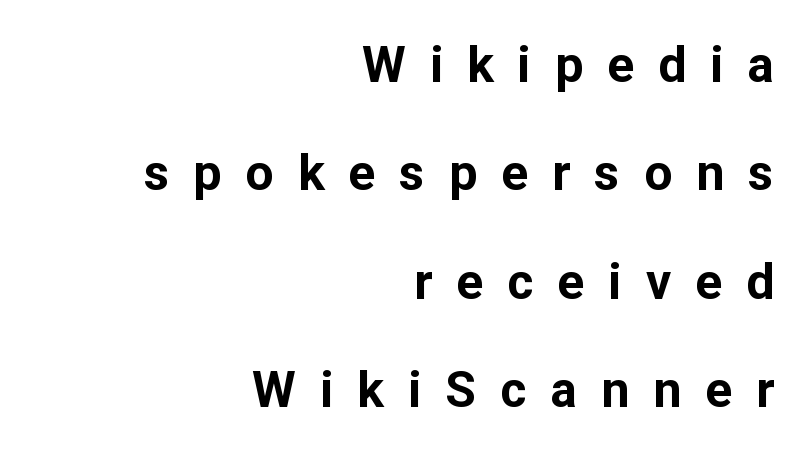
{"serif": "no", "italic": "no", "bold": "yes", "weight": "bold", "width": "normal", "stroke_contrast": "low", "x_height": "medium", "monospaced": "no", "underline": "no", "align": "right", "line_spacing": "loose", "line_spacing_ratio": 2.17, "letter_spacing": "wide", "letter_spacing_em": 0.48, "glyph_px": 50}
